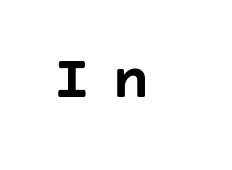
Between one letter and the next there's a generous, obvious gap. Italic? Not at all — the glyphs are vertical. A clean baseline with only descenders dipping below it. The strokes are fattened all the way to bold.
